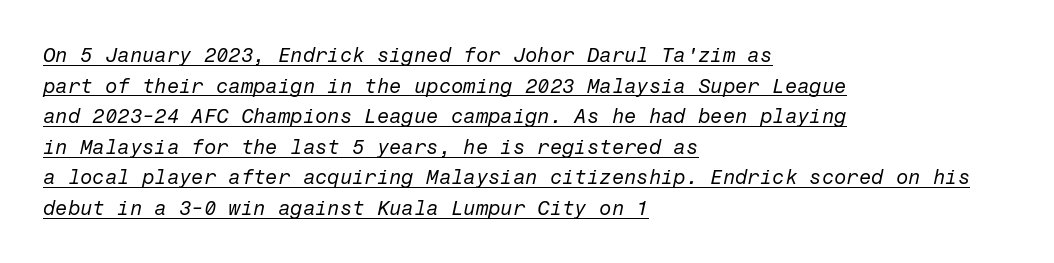
Q: Is the text bold? A: No.
Q: Is the text italic (slanted)? A: Yes, it leans right by about 12 degrees.
Q: Is the text underlined? A: Yes.
Q: How is the paragraph aligned? A: Left-aligned.
Q: Is the spacing between letters normal or unusually wide? A: Normal.
Q: Is the spacing between lines tight, normal or loose? A: Normal.
